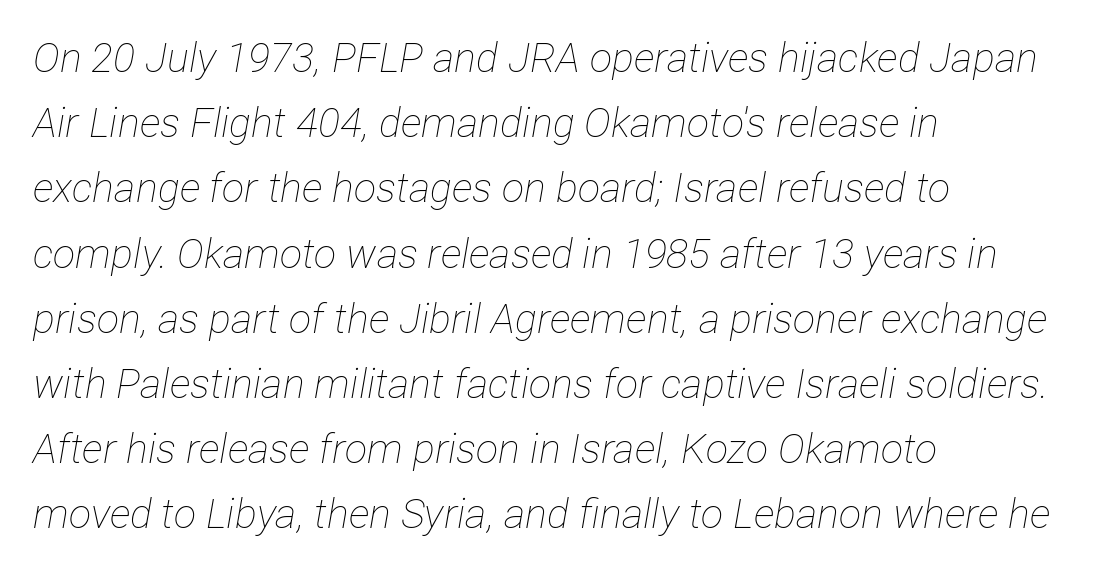
The image shows 41 px thin, condensed type, italic (leaning right); set left-aligned, normal line spacing (1.59x), normal letter spacing, not underlined; low stroke contrast and a medium x-height.
